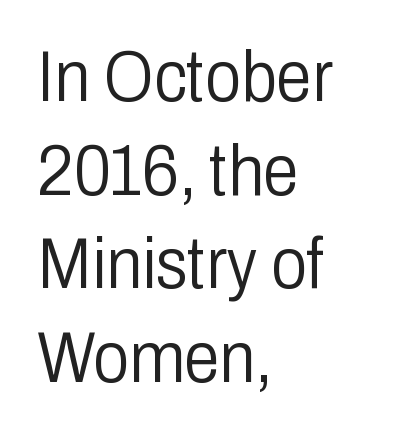
Check the space under the baseline: it is left empty. Ordinary non-slanted type is in use. Compared with a centered layout, this one pins lines to the left instead. The tracking reads as untouched default to a designer's eye.
